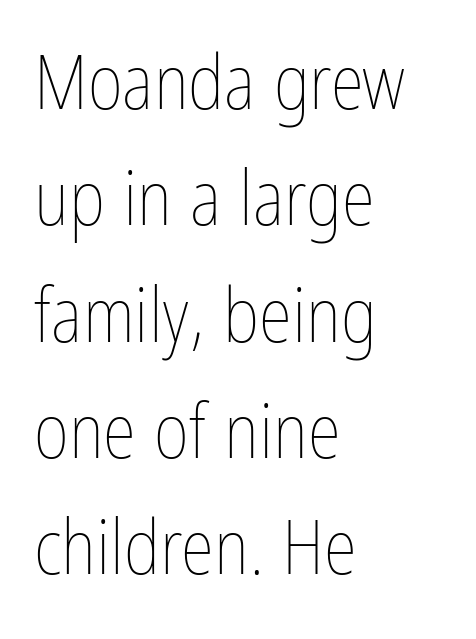
The image shows 76 px thin, condensed type, upright; set left-aligned, normal line spacing (1.53x), normal letter spacing, not underlined; low stroke contrast and a medium x-height.
